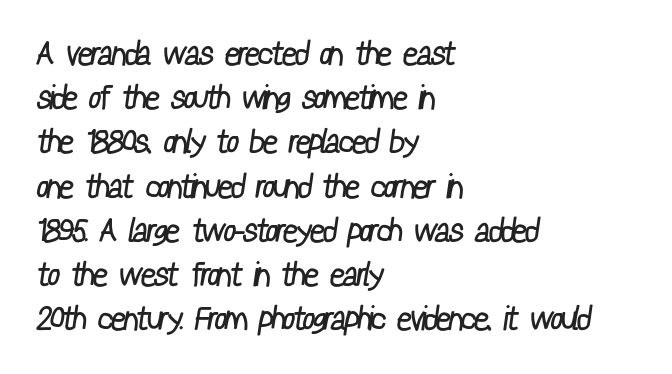
The image shows 33 px regular-weight, condensed sans-serif type; set left-aligned, normal line spacing (1.34x), normal letter spacing, not underlined; low stroke contrast and a medium x-height.
